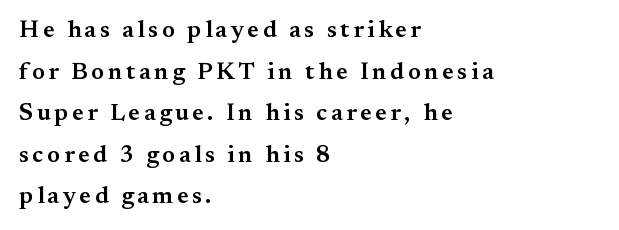
Q: Is the text bold? A: Semi-bold.
Q: Is the text italic (slanted)? A: No, it is upright.
Q: Is the text underlined? A: No.
Q: How is the paragraph aligned? A: Left-aligned.
